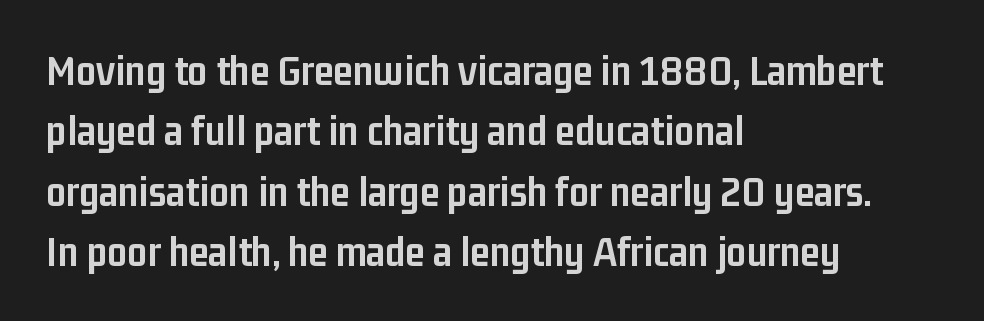
Q: Is the text bold? A: Yes.
Q: Is the text italic (slanted)? A: No, it is upright.
Q: Is the typeface a serif or a sans-serif typeface? A: Sans-serif.
Q: Is the text underlined? A: No.
Q: How is the paragraph aligned? A: Left-aligned.
Q: Is the spacing between letters normal or unusually wide? A: Normal.
Q: Is the spacing between lines tight, normal or loose? A: Normal.
Q: Width (condensed, normal, or wide)? A: Condensed.
Q: Stroke contrast? A: Low.
Q: x-height? A: Medium.
Q: Monospaced? A: No.
